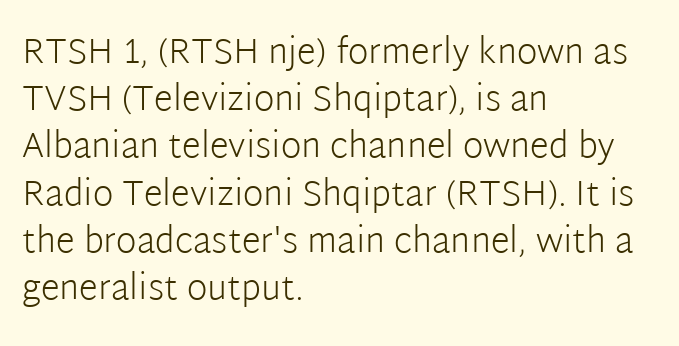
Q: Is the text bold? A: No.
Q: Is the text italic (slanted)? A: No, it is upright.
Q: Is the typeface a serif or a sans-serif typeface? A: Sans-serif.
Q: Is the text underlined? A: No.
Q: How is the paragraph aligned? A: Left-aligned.
Q: Is the spacing between letters normal or unusually wide? A: Normal.
Q: Is the spacing between lines tight, normal or loose? A: Normal.
Q: Width (condensed, normal, or wide)? A: Normal.
Q: Stroke contrast? A: Low.
Q: x-height? A: Medium.
Q: Monospaced? A: No.
